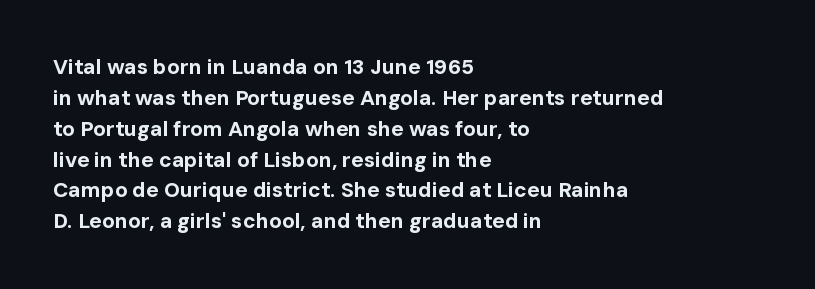
{"italic": "no", "bold": "yes", "underline": "no", "align": "left", "line_spacing": "normal", "line_spacing_ratio": 1.47, "letter_spacing": "normal", "letter_spacing_em": 0.0, "glyph_px": 21}
